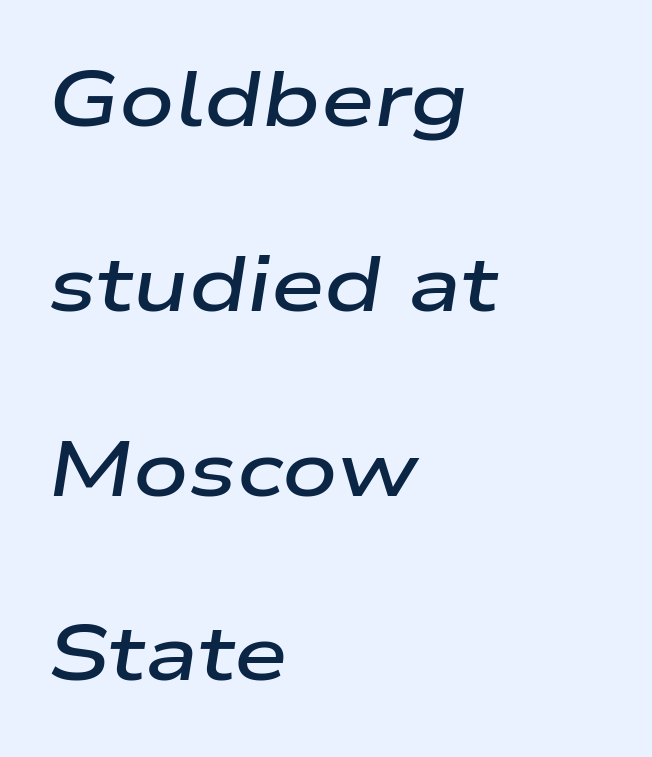
This rendering uses left alignment, leaving the right contour irregular. This sample trades compactness for vertical openness between lines. When letters slant like this, we call the style italic. The rendering uses a semibold face; strokes are thickened but not to full bold. Inter-character spacing is left at the font's built-in metrics. Underline: absent.
